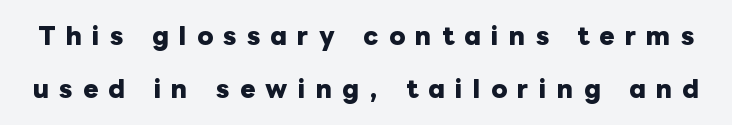
{"italic": "no", "bold": "yes", "underline": "no", "line_spacing": "loose", "line_spacing_ratio": 2.3, "letter_spacing": "wide", "letter_spacing_em": 0.45, "glyph_px": 23}
